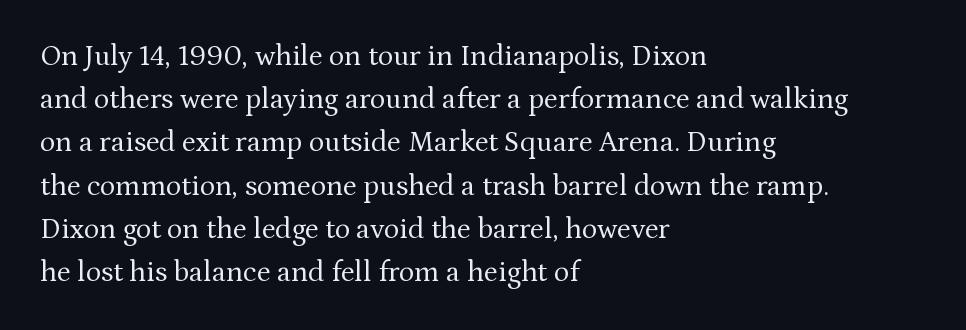
{"serif": "yes", "italic": "no", "bold": "no", "weight": "regular", "width": "normal", "stroke_contrast": "medium", "x_height": "medium", "monospaced": "no", "underline": "no", "align": "left", "line_spacing": "normal", "line_spacing_ratio": 1.49, "letter_spacing": "normal", "letter_spacing_em": 0.0, "glyph_px": 29}
